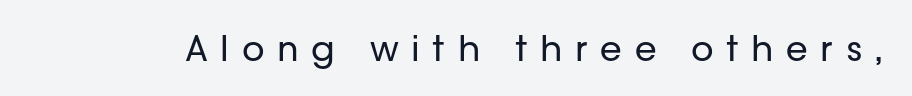
The image shows 35 px regular-weight sans-serif type, upright; set unusually wide letter spacing (+0.36 em), not underlined; low stroke contrast and a medium x-height.
